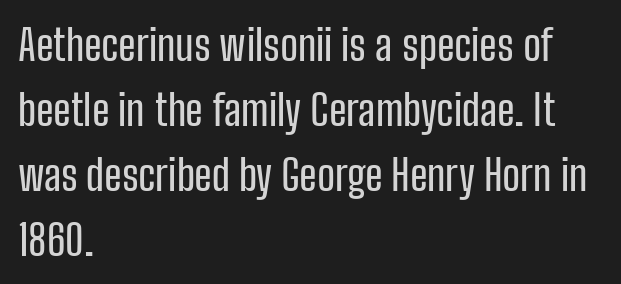
The image shows 43 px condensed sans-serif type, upright; set left-aligned, normal line spacing (1.51x), normal letter spacing, not underlined; low stroke contrast and a medium x-height.
